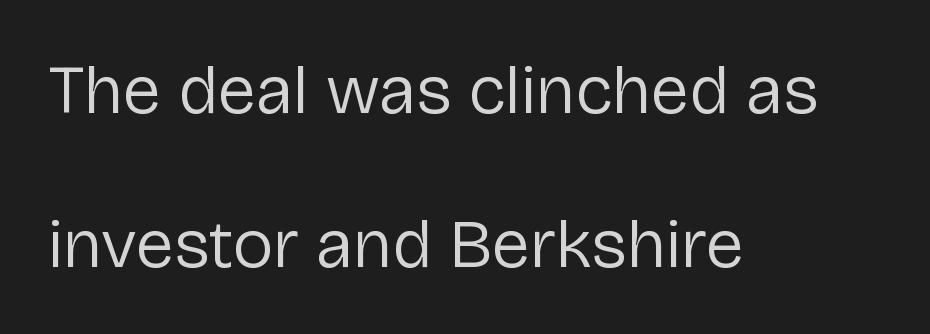
The image shows 69 px regular-weight sans-serif type, upright; set left-aligned, loose line spacing (2.23x), normal letter spacing, not underlined; low stroke contrast and a medium x-height.
